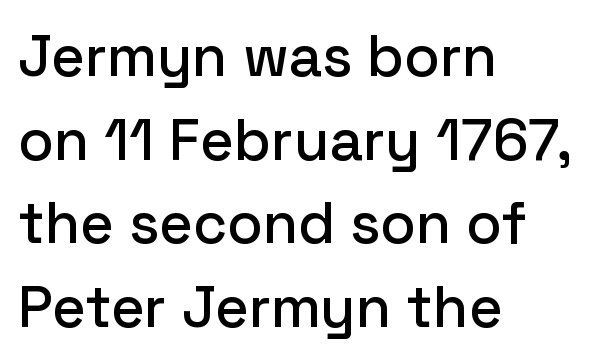
The image shows 58 px sans-serif type, upright; set left-aligned, normal line spacing (1.44x), normal letter spacing, not underlined; low stroke contrast and a medium x-height.
